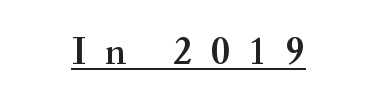
Q: Is the text italic (slanted)? A: No, it is upright.
Q: Is the typeface a serif or a sans-serif typeface? A: Serif.
Q: Is the text underlined? A: Yes.
Q: Is the spacing between letters normal or unusually wide? A: Unusually wide.
Q: Width (condensed, normal, or wide)? A: Normal.
Q: Stroke contrast? A: Medium.
Q: x-height? A: Small.
Q: Monospaced? A: No.
